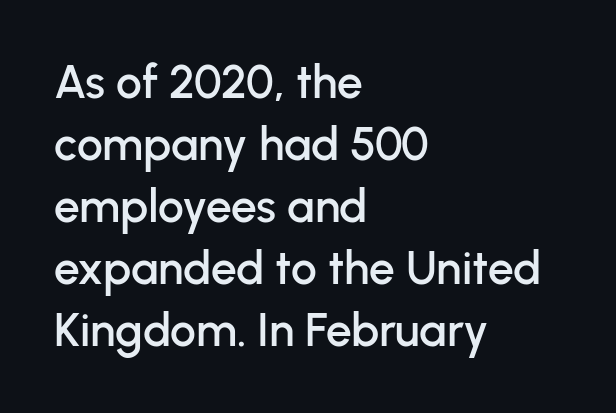
{"serif": "no", "italic": "no", "width": "normal", "stroke_contrast": "low", "x_height": "medium", "monospaced": "no", "underline": "no", "align": "left", "line_spacing": "normal", "line_spacing_ratio": 1.35, "letter_spacing": "normal", "letter_spacing_em": 0.0, "glyph_px": 46}
